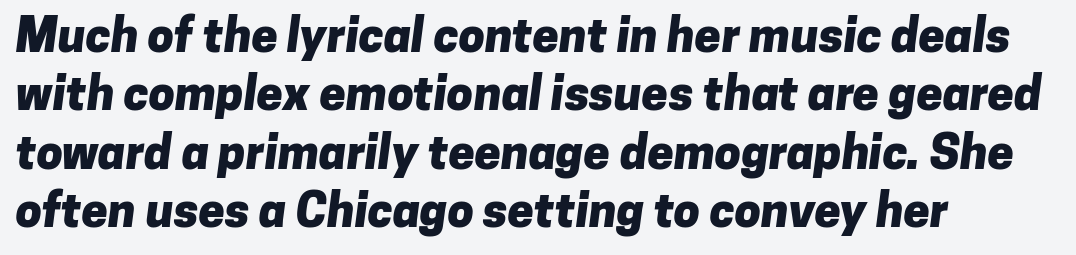
The sample has been set heavy, in full bold. Descender tails drop into unmarked territory. Short note: letters normally spaced. One-word summary of the alignment: left. Note: no serifs on the glyphs. Varying glyph widths throughout — classic text-font behaviour.
